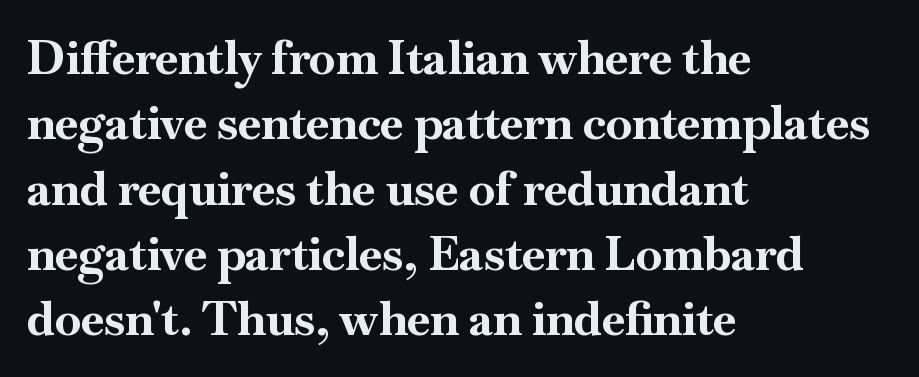
{"serif": "yes", "italic": "no", "bold": "yes", "weight": "bold", "width": "normal", "stroke_contrast": "high", "x_height": "small", "monospaced": "no", "underline": "no", "align": "left", "line_spacing": "normal", "line_spacing_ratio": 1.39, "letter_spacing": "normal", "letter_spacing_em": 0.0, "glyph_px": 47}
